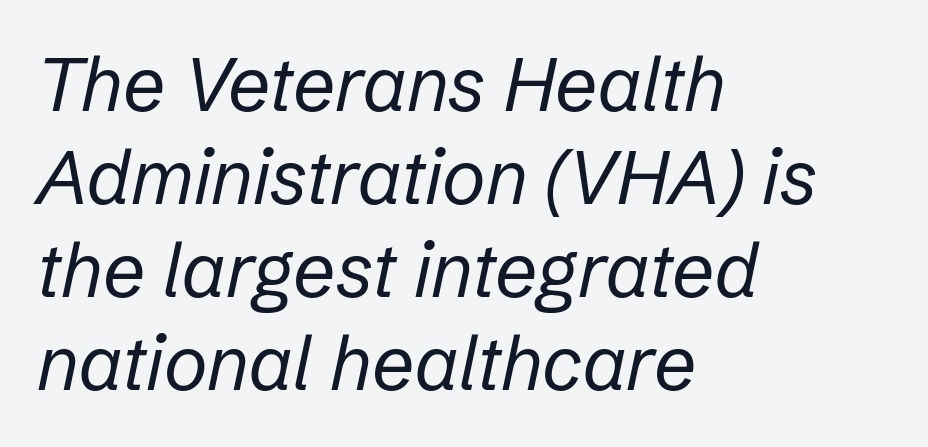
Each line starts at the same left margin while the right side varies. This is oblique type, the kind used for emphasis or titles. The baseline area is clear. These lines are rendered in a variable-pitch font. A light-to-regular cut is what we see here. Spacing between characters is what you'd get straight out of the box.
